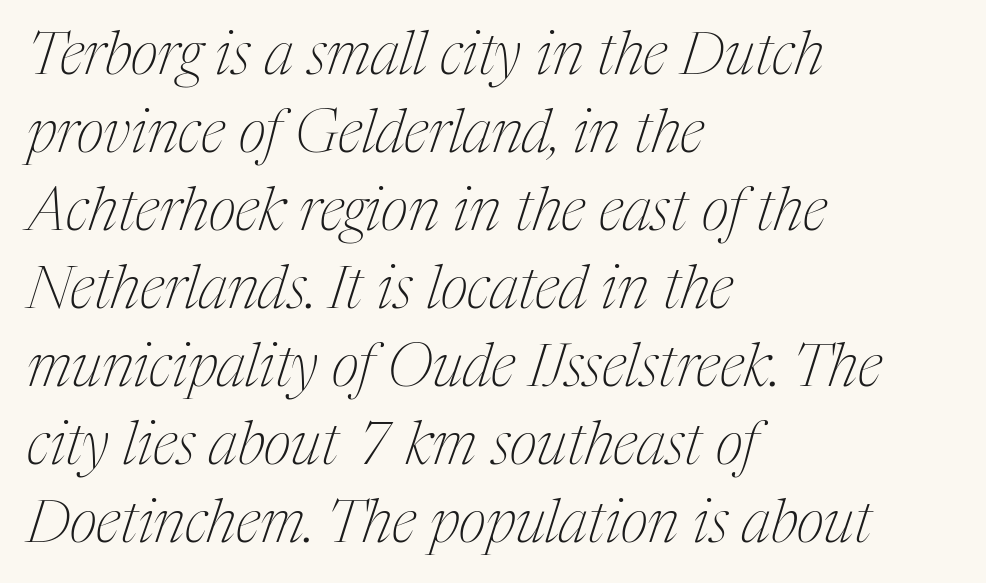
The image shows 60 px thin, condensed serif type, italic (leaning right); set left-aligned, normal line spacing (1.3x), normal letter spacing, not underlined; medium stroke contrast and a medium x-height.
